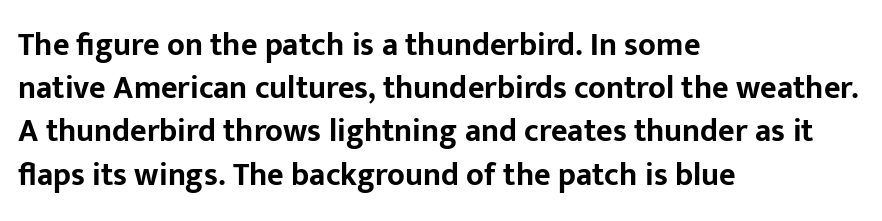
{"serif": "no", "italic": "no", "bold": "yes", "weight": "bold", "width": "normal", "stroke_contrast": "low", "x_height": "medium", "monospaced": "no", "underline": "no", "align": "left", "line_spacing": "normal", "line_spacing_ratio": 1.35, "letter_spacing": "normal", "letter_spacing_em": 0.0, "glyph_px": 32}
